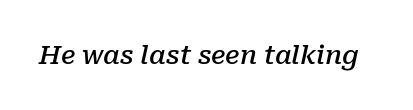
The image shows 26 px text type, italic (leaning right); set normal letter spacing, not underlined.
